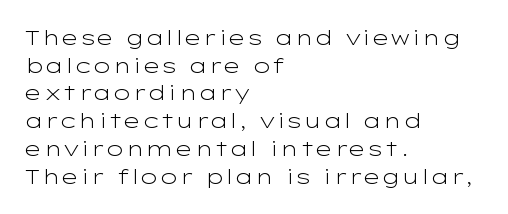
The image shows 21 px text type, upright; set left-aligned, normal line spacing (1.32x), normal letter spacing, not underlined.
